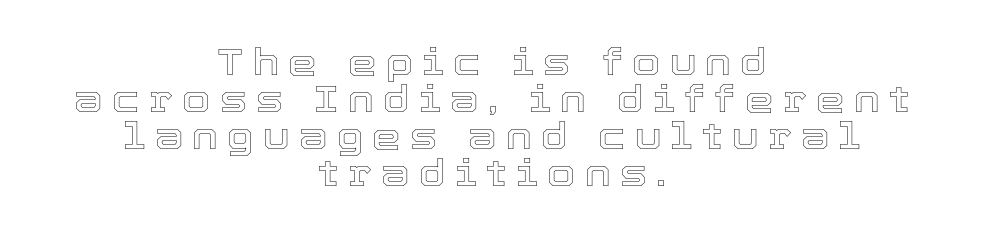
The image shows 36 px text type, upright; set centered, tight line spacing (1.03x), unusually wide letter spacing (+0.26 em), not underlined; a medium x-height.
